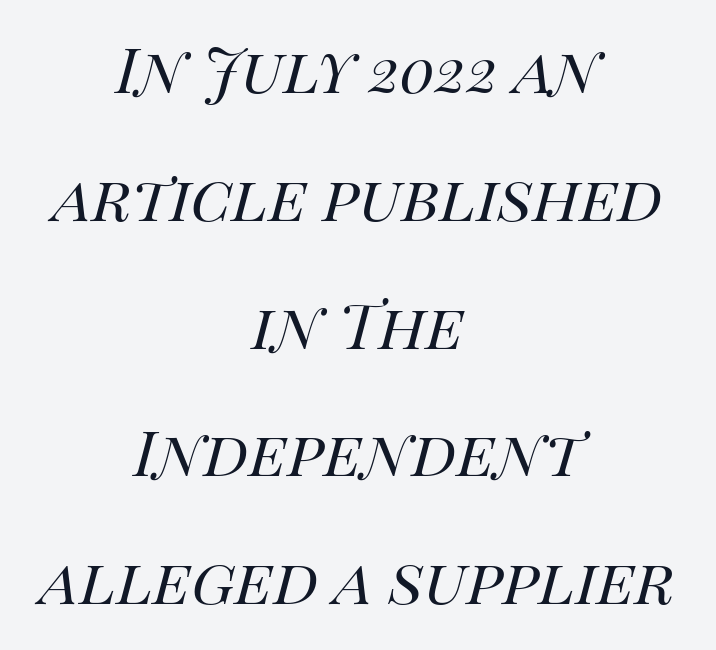
Q: Is the text bold? A: No.
Q: Is the text italic (slanted)? A: Yes, it leans right by about 14 degrees.
Q: Is the text underlined? A: No.
Q: How is the paragraph aligned? A: Centered.
Q: Is the spacing between letters normal or unusually wide? A: Normal.
Q: Is the spacing between lines tight, normal or loose? A: Normal.
Q: Width (condensed, normal, or wide)? A: Normal.
Q: Stroke contrast? A: High.
Q: x-height? A: Large.
Q: Monospaced? A: No.
